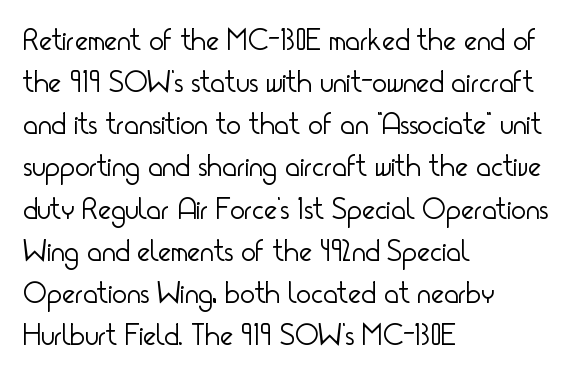
The image shows 31 px light, condensed sans-serif type, upright; set left-aligned, normal line spacing (1.36x), normal letter spacing, not underlined; low stroke contrast and a small x-height.
